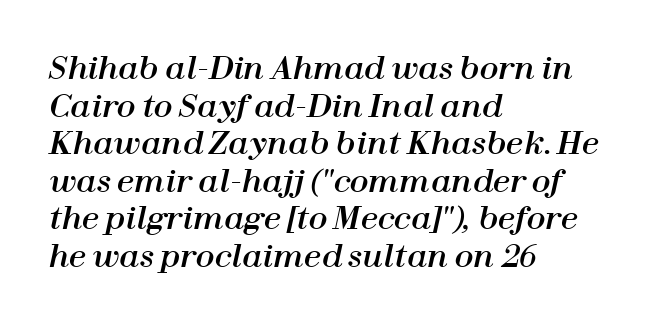
This rendering uses left alignment, leaving the right contour irregular. Do the characters align in a grid? No, the font is proportional. These lines keep a tight, regular rhythm from letter to letter. Rendered with sloped, italic letterforms. Underlining? Definitely not there.
